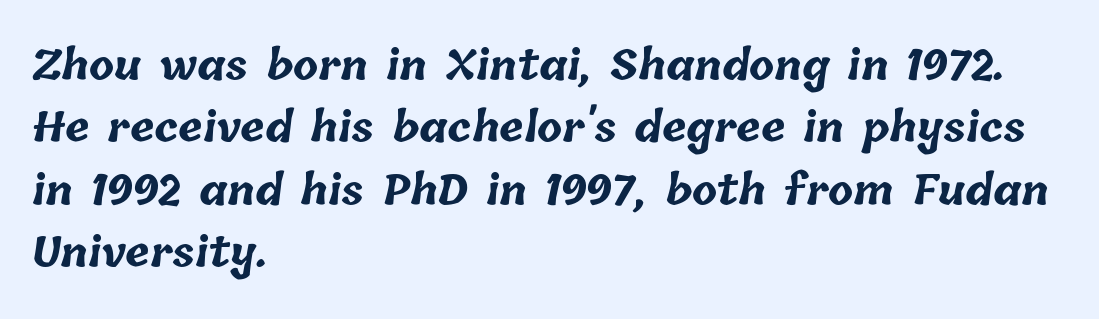
The image shows 41 px bold type; set left-aligned, normal line spacing (1.52x), normal letter spacing, not underlined; low stroke contrast and a medium x-height.
